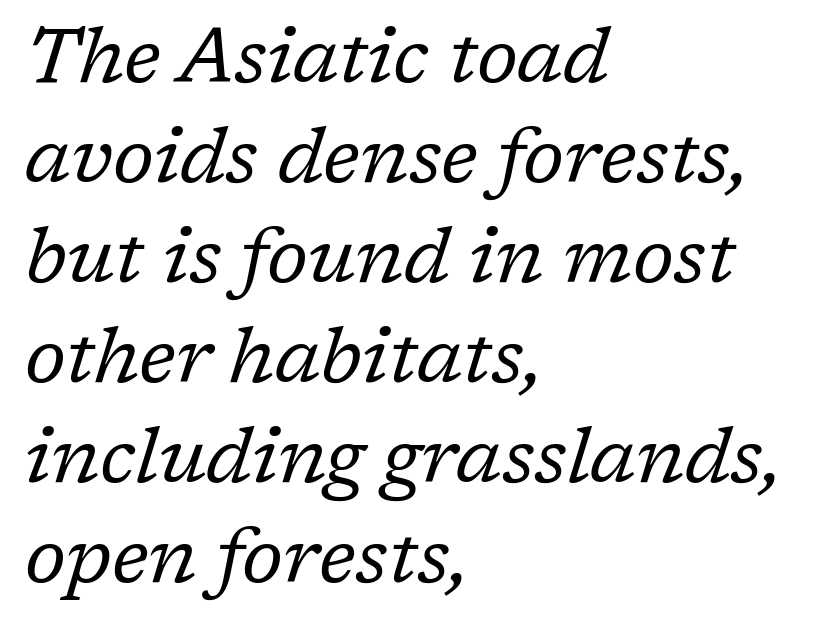
The image shows 77 px regular-weight serif type, italic (leaning right); set left-aligned, normal line spacing (1.3x), normal letter spacing, not underlined; low stroke contrast and a medium x-height.
